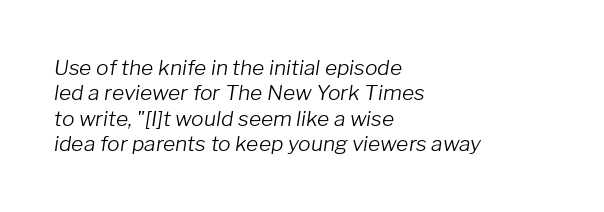
The passage shown is not underscored anywhere. The text carries the slant typical of an italic or oblique font. Which margin do the lines hug? The left one — the right edge is uneven. The line texture is even and compact thanks to regular tracking. Caption: face not bold, strokes unweighted.
